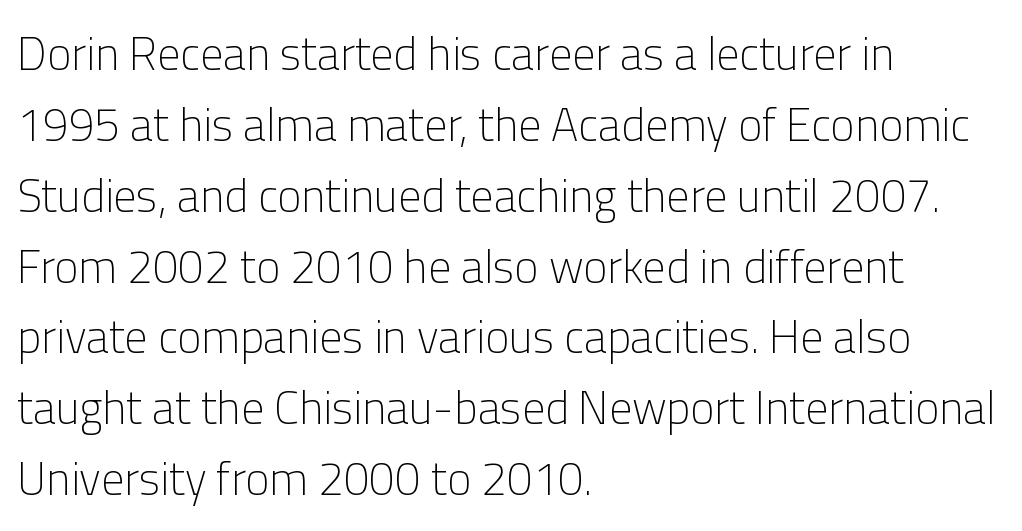
{"serif": "no", "italic": "no", "bold": "no", "weight": "light", "width": "normal", "stroke_contrast": "low", "x_height": "medium", "monospaced": "no", "underline": "no", "align": "left", "line_spacing": "normal", "line_spacing_ratio": 1.54, "letter_spacing": "normal", "letter_spacing_em": 0.0, "glyph_px": 46}
